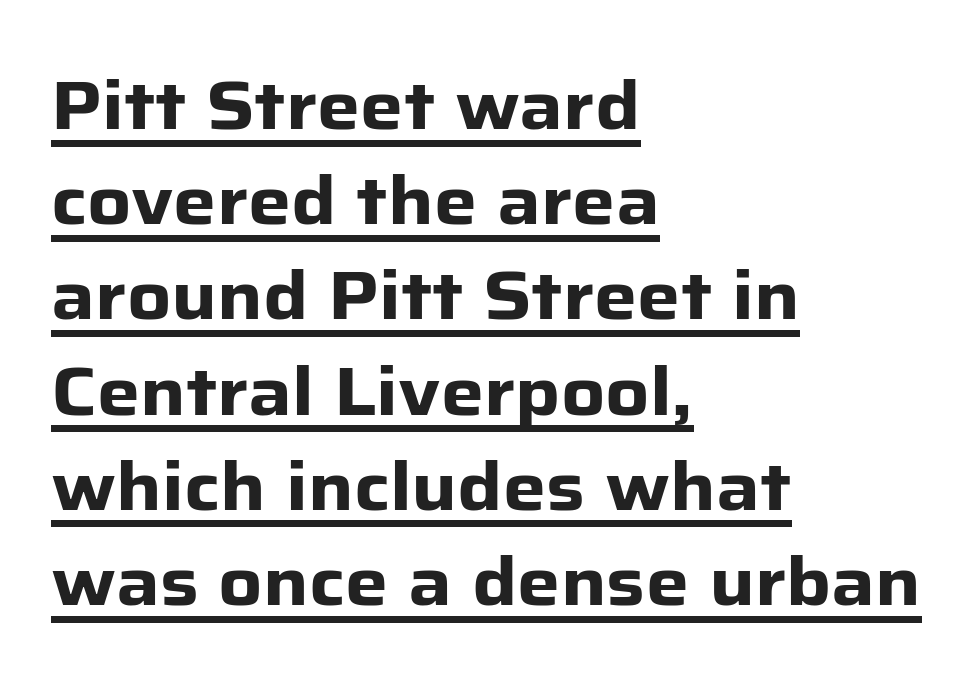
The image shows 68 px heavy sans-serif type, upright; set left-aligned, normal line spacing (1.4x), normal letter spacing, underlined; low stroke contrast and a medium x-height.
